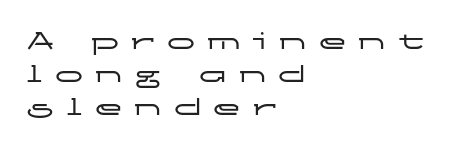
The image shows 28 px wide sans-serif type, upright; set left-aligned, line spacing 1.18x, unusually wide letter spacing (+0.43 em), not underlined; low stroke contrast and a medium x-height.
